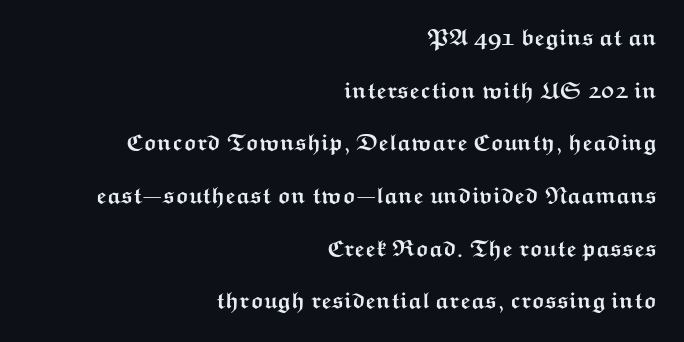
{"italic": "no", "bold": "yes", "underline": "no", "align": "right", "line_spacing": "loose", "line_spacing_ratio": 2.29, "letter_spacing": "normal", "letter_spacing_em": 0.0, "glyph_px": 23}
